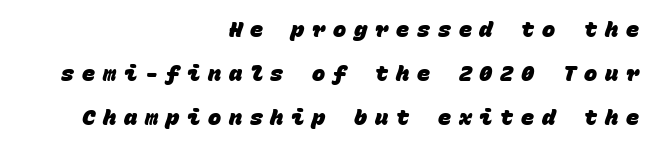
{"bold": "yes", "underline": "no", "align": "right", "line_spacing": "loose", "line_spacing_ratio": 2.0, "letter_spacing": "wide", "letter_spacing_em": 0.35, "glyph_px": 22}
